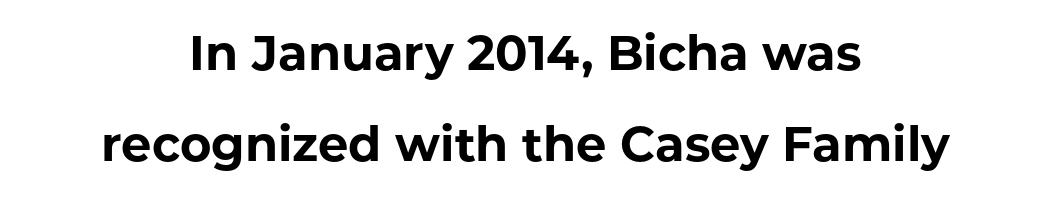
The image shows 48 px bold sans-serif type, upright; set centered, line spacing 1.89x, normal letter spacing, not underlined; low stroke contrast and a medium x-height.
